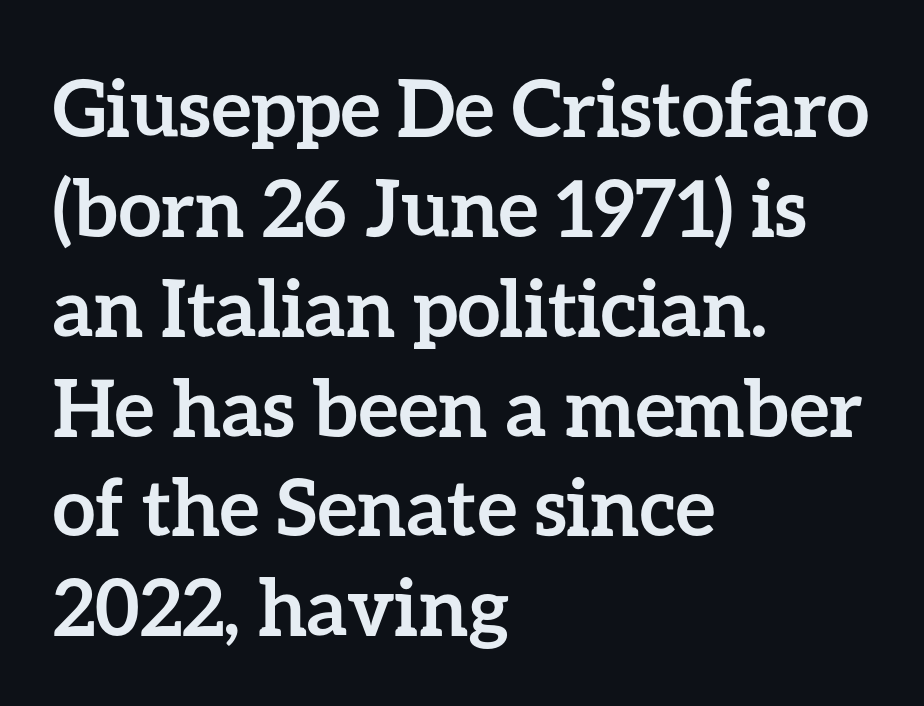
Q: Is the text bold? A: Yes.
Q: Is the text italic (slanted)? A: No, it is upright.
Q: Is the text underlined? A: No.
Q: How is the paragraph aligned? A: Left-aligned.
Q: Is the spacing between letters normal or unusually wide? A: Normal.
Q: Is the spacing between lines tight, normal or loose? A: Normal.
Q: Width (condensed, normal, or wide)? A: Normal.
Q: Stroke contrast? A: Low.
Q: x-height? A: Medium.
Q: Monospaced? A: No.
